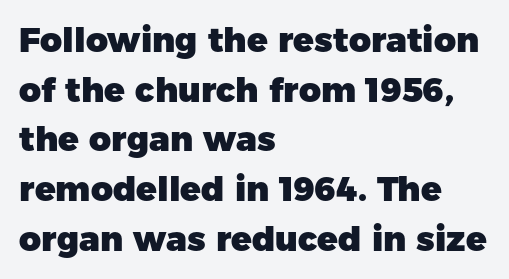
Q: Is the text bold? A: Yes.
Q: Is the text italic (slanted)? A: No, it is upright.
Q: Is the typeface a serif or a sans-serif typeface? A: Sans-serif.
Q: Is the text underlined? A: No.
Q: How is the paragraph aligned? A: Left-aligned.
Q: Is the spacing between letters normal or unusually wide? A: Normal.
Q: Is the spacing between lines tight, normal or loose? A: Normal.
Q: Width (condensed, normal, or wide)? A: Normal.
Q: Stroke contrast? A: Low.
Q: x-height? A: Medium.
Q: Monospaced? A: No.
